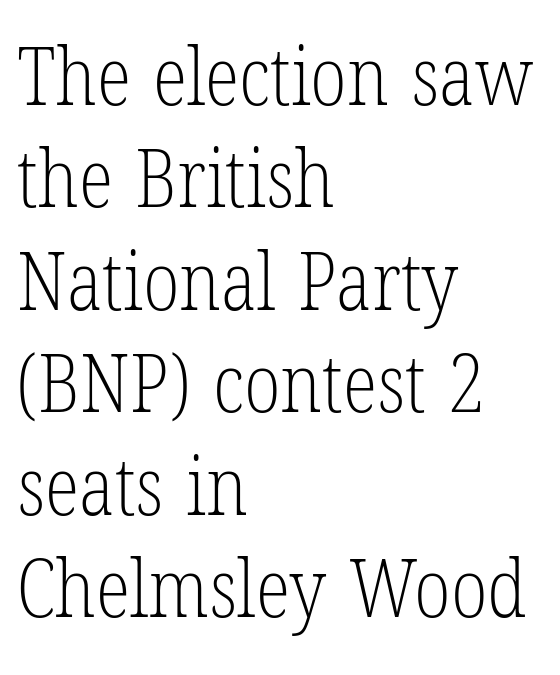
Unmarked baselines from the first word to the last. A classic flush-left, rag-right setting is used for this passage. The passage shown stacks its lines at a standard gap. Letters have the restrained weight of plain body copy at most.
